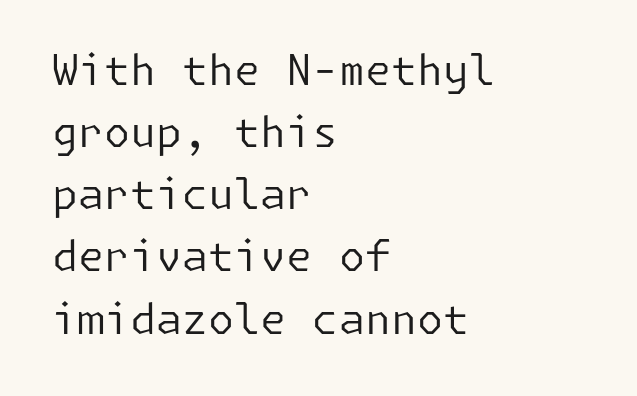
{"serif": "no", "italic": "no", "bold": "no", "weight": "regular", "width": "normal", "stroke_contrast": "low", "x_height": "medium", "underline": "no", "align": "left", "line_spacing": "normal", "line_spacing_ratio": 1.48, "letter_spacing": "normal", "letter_spacing_em": 0.0, "glyph_px": 42}
